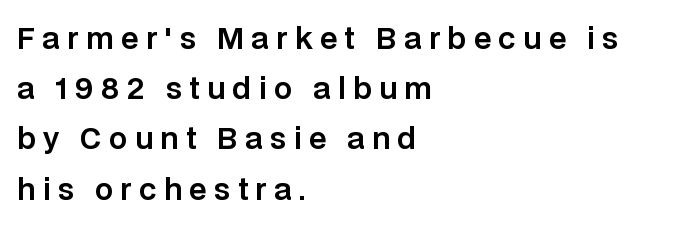
{"serif": "no", "italic": "no", "width": "normal", "stroke_contrast": "low", "x_height": "large", "monospaced": "no", "underline": "no", "align": "left", "line_spacing_ratio": 1.73, "letter_spacing": "wide", "letter_spacing_em": 0.25, "glyph_px": 29}
